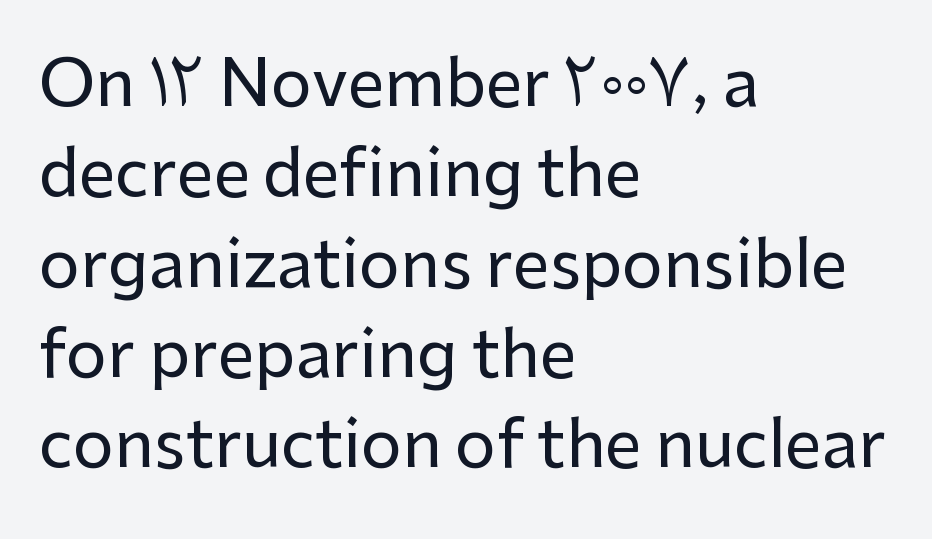
The lines sit at an ordinary, default distance from one another. Honestly, the letter spacing is just normal — you wouldn't notice it. Examine the stroke ends and you'll find no serifs. The text block is weighted toward the left margin, trailing off unevenly rightward. Any mark beneath the type? The region is blank.
